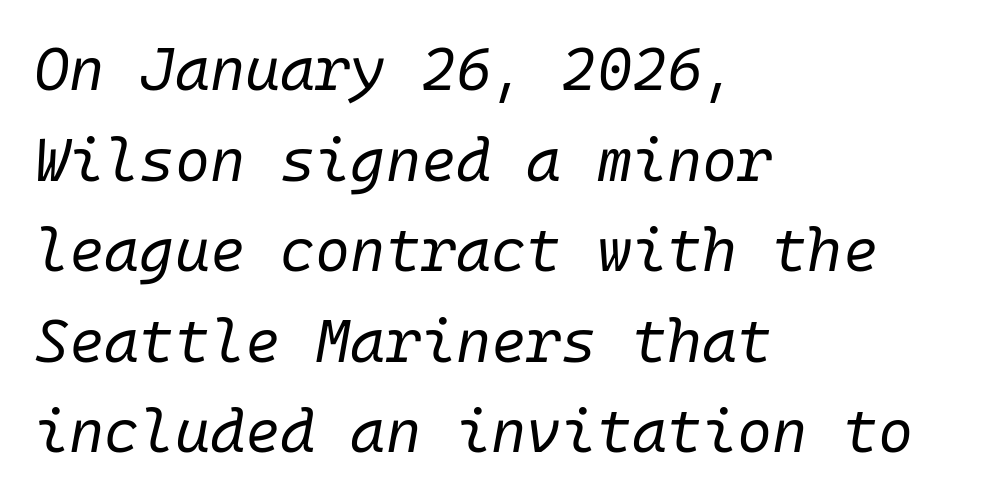
The image shows 60 px regular-weight type, italic (leaning right); set left-aligned, normal line spacing (1.51x), normal letter spacing, not underlined; low stroke contrast and a medium x-height.
